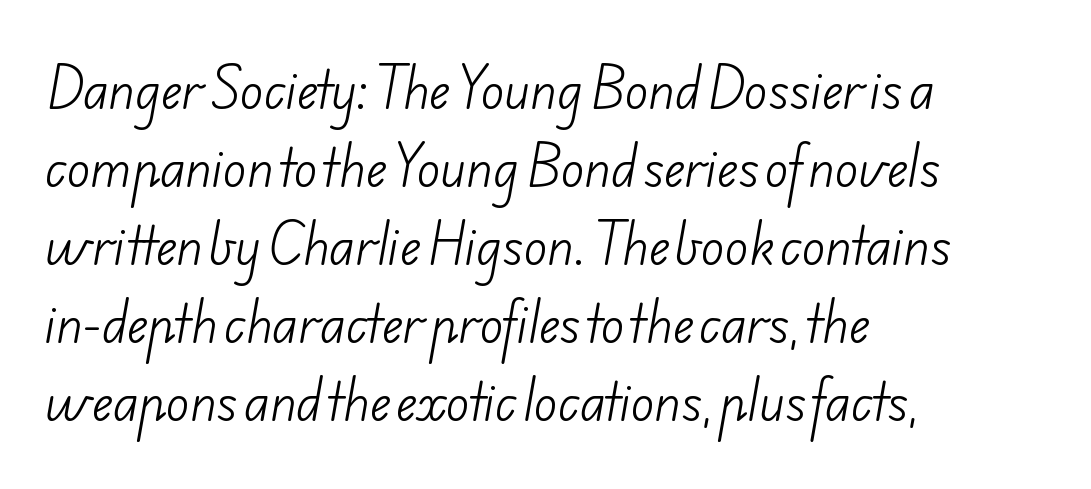
{"serif": "no", "bold": "no", "weight": "light", "width": "normal", "stroke_contrast": "low", "x_height": "small", "monospaced": "no", "underline": "no", "align": "left", "line_spacing": "normal", "line_spacing_ratio": 1.59, "letter_spacing": "normal", "letter_spacing_em": 0.0, "glyph_px": 49}
